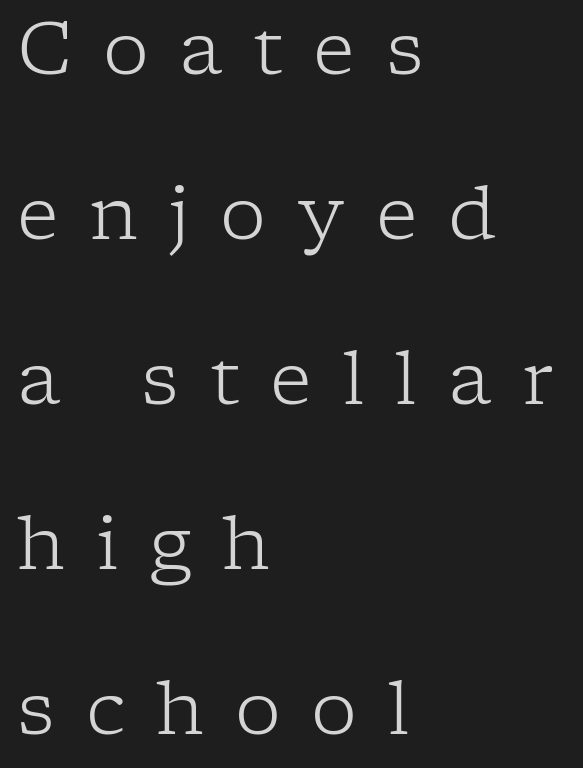
{"serif": "yes", "italic": "no", "bold": "no", "weight": "light", "width": "normal", "stroke_contrast": "low", "x_height": "medium", "monospaced": "no", "underline": "no", "align": "left", "line_spacing": "loose", "line_spacing_ratio": 2.26, "letter_spacing": "wide", "letter_spacing_em": 0.42, "glyph_px": 73}
